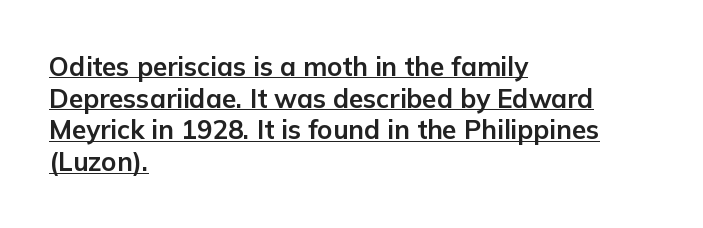
{"italic": "no", "bold": "yes", "underline": "yes", "align": "left", "line_spacing_ratio": 1.22, "letter_spacing": "normal", "letter_spacing_em": 0.0, "glyph_px": 26}
